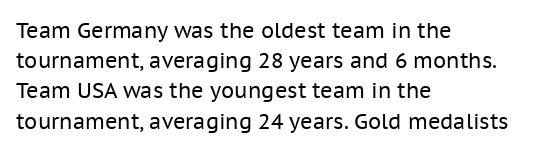
Q: Is the text bold? A: No.
Q: Is the text italic (slanted)? A: No, it is upright.
Q: Is the text underlined? A: No.
Q: How is the paragraph aligned? A: Left-aligned.
Q: Is the spacing between letters normal or unusually wide? A: Normal.
Q: Is the spacing between lines tight, normal or loose? A: Normal.
